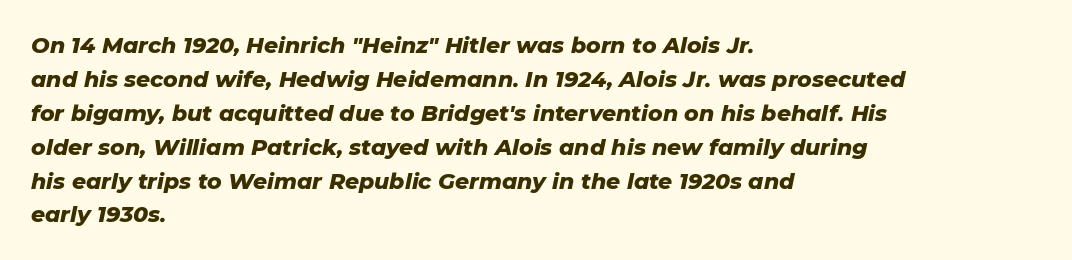
The rendering applies a slant to the glyphs. Between one letter and the next there's only the usual sliver of space. The compositor pushed each line to the left boundary. Notice how thick the strokes are: this is what a full bold looks like. Does the leading feel generous? No, just average. Honestly, there is no underline to notice here at all.
